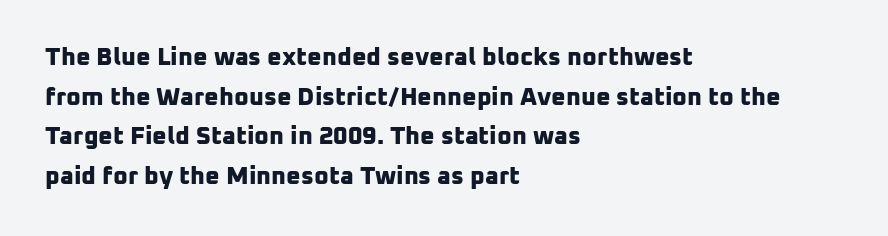
{"bold": "yes", "underline": "no", "align": "left", "line_spacing": "normal", "line_spacing_ratio": 1.59, "letter_spacing": "normal", "letter_spacing_em": 0.0, "glyph_px": 25}
